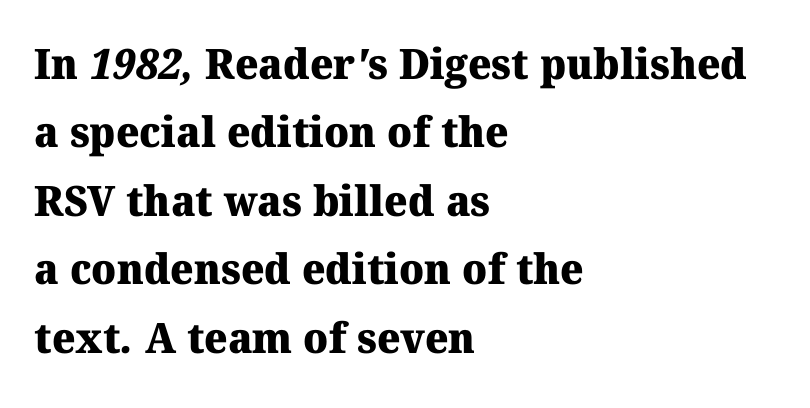
{"serif": "yes", "bold": "yes", "weight": "heavy", "width": "normal", "stroke_contrast": "medium", "x_height": "medium", "monospaced": "no", "underline": "no", "align": "left", "line_spacing": "normal", "line_spacing_ratio": 1.63, "letter_spacing": "normal", "letter_spacing_em": 0.0, "glyph_px": 42}
